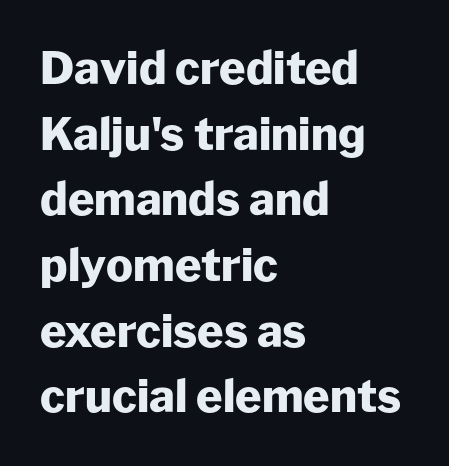
{"serif": "no", "italic": "no", "bold": "yes", "weight": "heavy", "width": "normal", "stroke_contrast": "low", "x_height": "medium", "monospaced": "no", "underline": "no", "align": "left", "line_spacing": "normal", "line_spacing_ratio": 1.46, "letter_spacing": "normal", "letter_spacing_em": 0.0, "glyph_px": 45}
